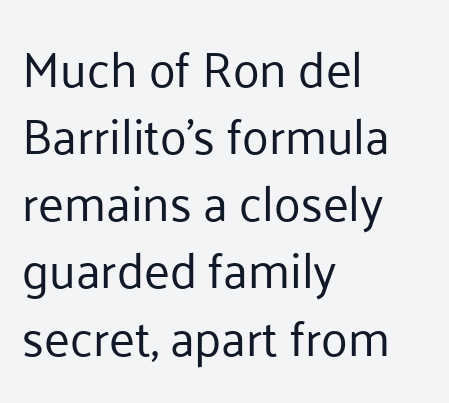
Q: Is the text bold? A: No.
Q: Is the text italic (slanted)? A: No, it is upright.
Q: Is the typeface a serif or a sans-serif typeface? A: Sans-serif.
Q: Is the text underlined? A: No.
Q: How is the paragraph aligned? A: Left-aligned.
Q: Is the spacing between letters normal or unusually wide? A: Normal.
Q: Is the spacing between lines tight, normal or loose? A: Normal.
Q: Width (condensed, normal, or wide)? A: Normal.
Q: Stroke contrast? A: Low.
Q: x-height? A: Medium.
Q: Monospaced? A: No.
